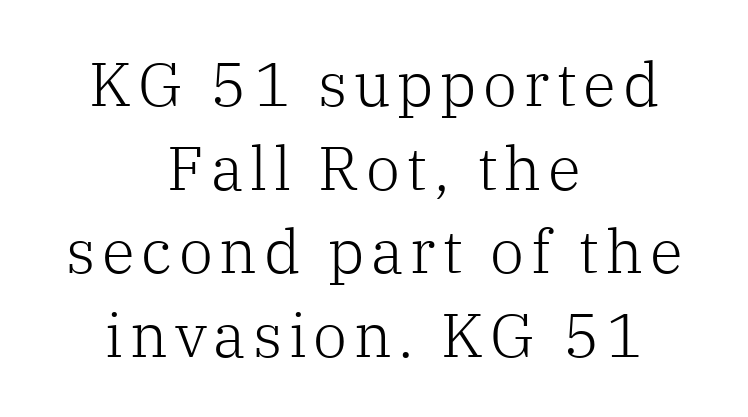
The image shows 61 px light serif type, upright; set centered, normal line spacing (1.37x), not underlined; low stroke contrast and a medium x-height.
